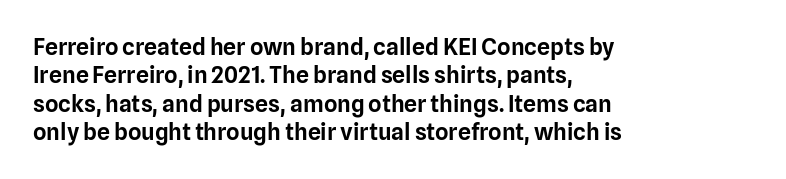
Q: Is the text italic (slanted)? A: No, it is upright.
Q: Is the text underlined? A: No.
Q: How is the paragraph aligned? A: Left-aligned.
Q: Is the spacing between letters normal or unusually wide? A: Normal.
